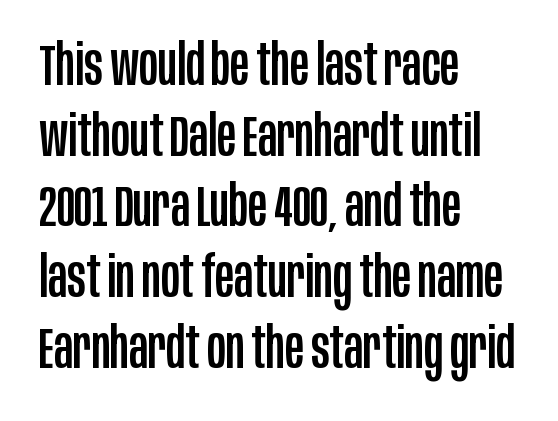
{"serif": "no", "italic": "no", "width": "condensed", "stroke_contrast": "low", "x_height": "large", "monospaced": "no", "underline": "no", "align": "left", "line_spacing_ratio": 1.24, "letter_spacing": "normal", "letter_spacing_em": 0.0, "glyph_px": 57}
